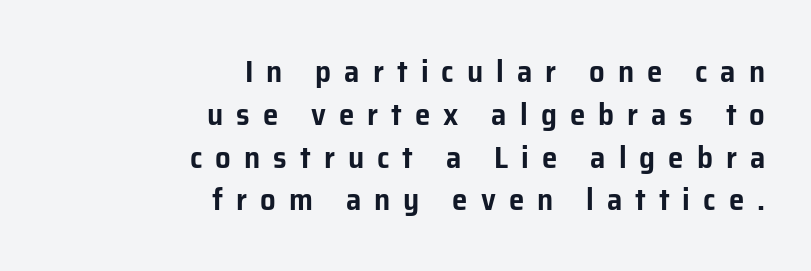
{"serif": "no", "italic": "no", "width": "normal", "stroke_contrast": "low", "x_height": "medium", "monospaced": "no", "underline": "no", "align": "right", "line_spacing": "normal", "line_spacing_ratio": 1.38, "letter_spacing": "wide", "letter_spacing_em": 0.42, "glyph_px": 31}
